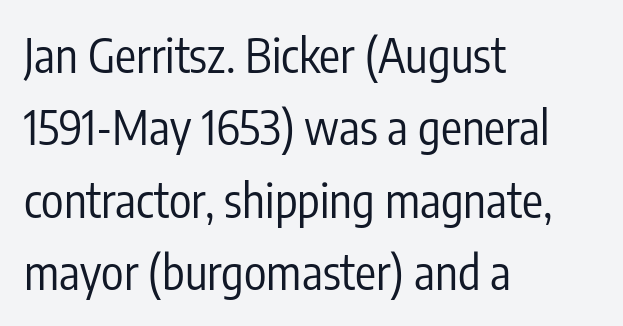
The image shows 47 px regular-weight, condensed sans-serif type, upright; set left-aligned, normal line spacing (1.54x), normal letter spacing, not underlined; low stroke contrast and a medium x-height.
